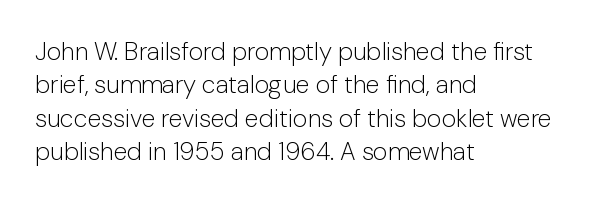
Notice how the stems are strictly vertical — no italics here. Clear beneath every line of the passage. Compared with typical paragraphs, the rows here are spaced about the same. The letters look calm and open, with moderate or lighter stems. Spacing between characters is what you'd get straight out of the box.
